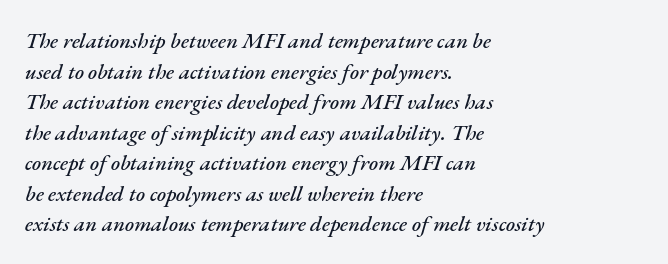
Q: Is the text italic (slanted)? A: Yes, it leans right by about 17 degrees.
Q: Is the text underlined? A: No.
Q: How is the paragraph aligned? A: Left-aligned.
Q: Is the spacing between letters normal or unusually wide? A: Normal.
Q: Is the spacing between lines tight, normal or loose? A: Normal.
